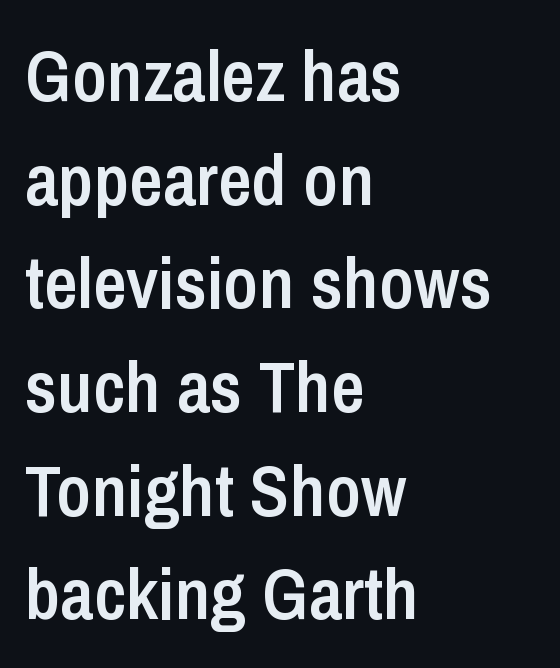
{"serif": "no", "italic": "no", "bold": "semi", "weight": "semibold", "width": "condensed", "stroke_contrast": "low", "x_height": "medium", "monospaced": "no", "underline": "no", "align": "left", "line_spacing": "normal", "line_spacing_ratio": 1.42, "letter_spacing": "normal", "letter_spacing_em": 0.0, "glyph_px": 73}
